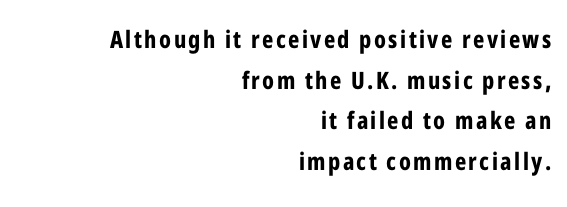
The image shows 24 px bold type, upright; set right-aligned, normal line spacing (1.69x), not underlined.
